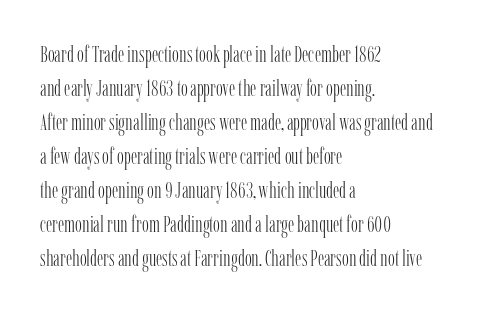
Q: Is the text bold? A: No.
Q: Is the text italic (slanted)? A: No, it is upright.
Q: Is the text underlined? A: No.
Q: How is the paragraph aligned? A: Left-aligned.
Q: Is the spacing between letters normal or unusually wide? A: Normal.
Q: Is the spacing between lines tight, normal or loose? A: Normal.
